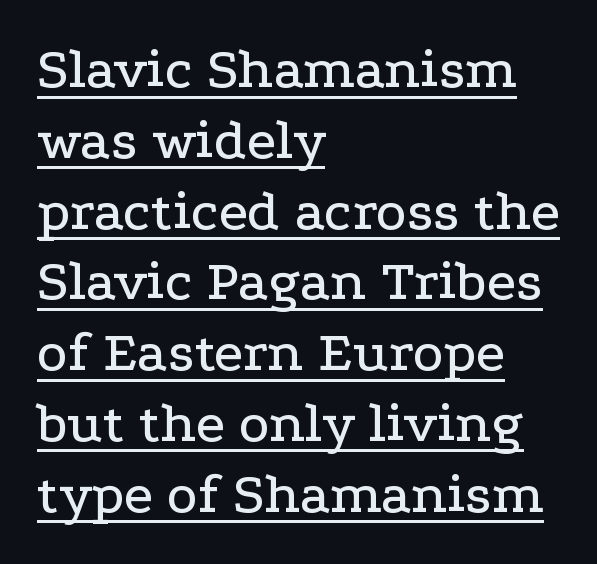
Q: Is the text italic (slanted)? A: No, it is upright.
Q: Is the typeface a serif or a sans-serif typeface? A: Serif.
Q: Is the text underlined? A: Yes.
Q: How is the paragraph aligned? A: Left-aligned.
Q: Is the spacing between letters normal or unusually wide? A: Normal.
Q: Width (condensed, normal, or wide)? A: Wide.
Q: Stroke contrast? A: Low.
Q: x-height? A: Medium.
Q: Monospaced? A: No.
